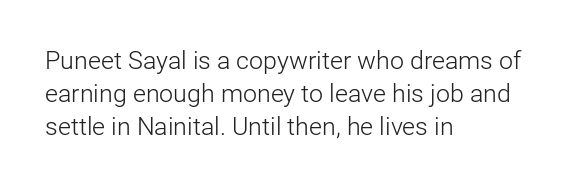
Q: Is the text bold? A: No.
Q: Is the text italic (slanted)? A: No, it is upright.
Q: Is the text underlined? A: No.
Q: How is the paragraph aligned? A: Left-aligned.
Q: Is the spacing between letters normal or unusually wide? A: Normal.
Q: Is the spacing between lines tight, normal or loose? A: Normal.
